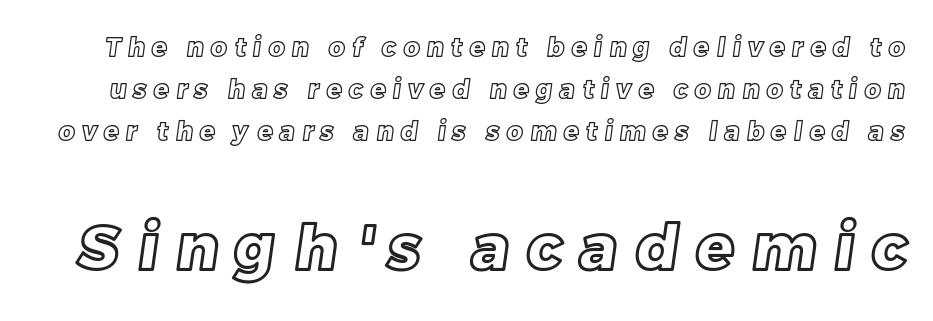
The image shows 62 px text type; set normal line spacing (1.68x), unusually wide letter spacing (+0.29 em), not underlined; the second (bottom) block is 2.48x larger; a large x-height.
